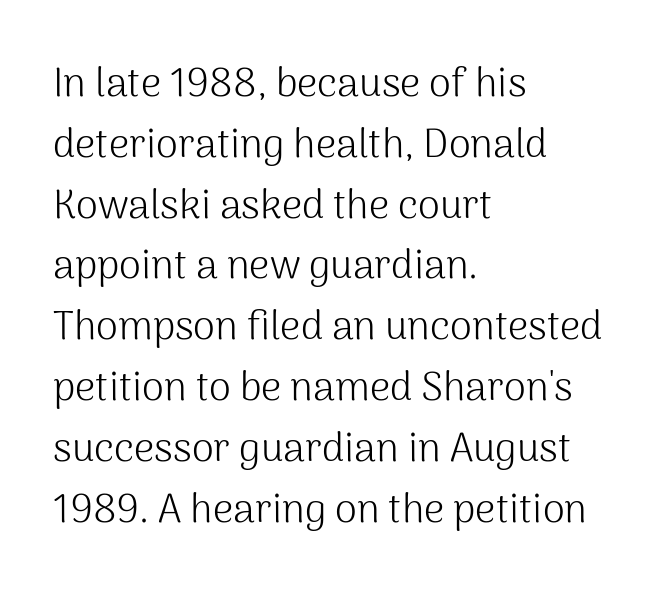
This is the regular roman posture of the typeface. The space beneath each line is pristine and unruled. The passage shown is not bold in any degree. Horizontal bands of white between lines are of average thickness. This sample is left-justified, so line endings fall wherever the words run out. A typesetter would call this proportional, since set widths differ per character.
